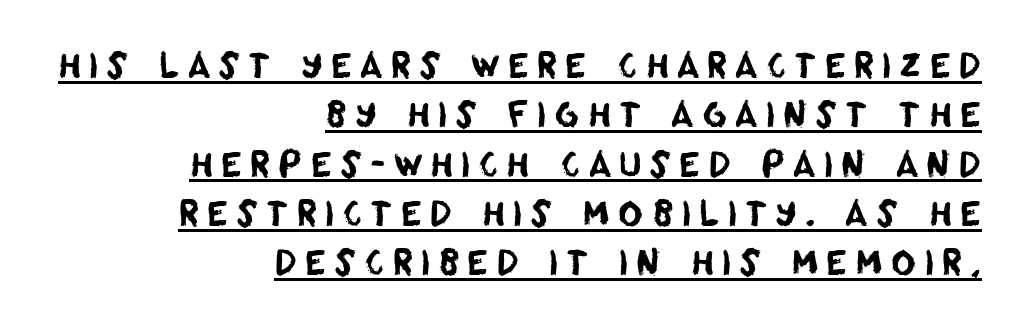
Q: Is the typeface a serif or a sans-serif typeface? A: Sans-serif.
Q: Is the text underlined? A: Yes.
Q: How is the paragraph aligned? A: Right-aligned.
Q: Is the spacing between letters normal or unusually wide? A: Unusually wide.
Q: Is the spacing between lines tight, normal or loose? A: Normal.
Q: Width (condensed, normal, or wide)? A: Normal.
Q: Stroke contrast? A: Low.
Q: x-height? A: Large.
Q: Monospaced? A: No.
